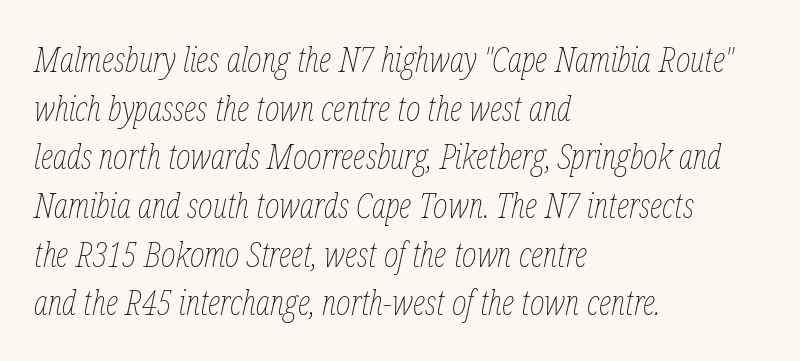
Q: Is the text bold? A: No.
Q: Is the text italic (slanted)? A: Yes, it leans right by about 12 degrees.
Q: Is the text underlined? A: No.
Q: How is the paragraph aligned? A: Left-aligned.
Q: Is the spacing between letters normal or unusually wide? A: Normal.
Q: Is the spacing between lines tight, normal or loose? A: Normal.
Q: Width (condensed, normal, or wide)? A: Condensed.
Q: Stroke contrast? A: Low.
Q: x-height? A: Medium.
Q: Monospaced? A: No.
